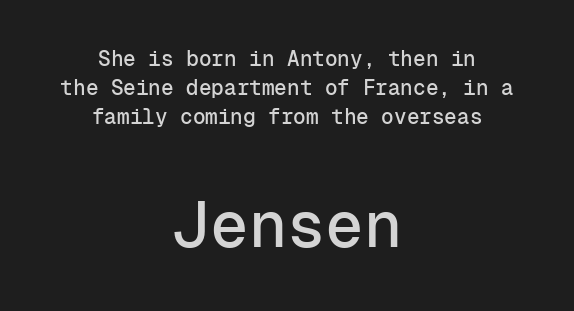
The image shows 64 px sans-serif type, upright, monospaced; set centered, normal line spacing (1.38x), normal letter spacing, not underlined; the second (bottom) block is 3.05x larger; low stroke contrast and a medium x-height.
